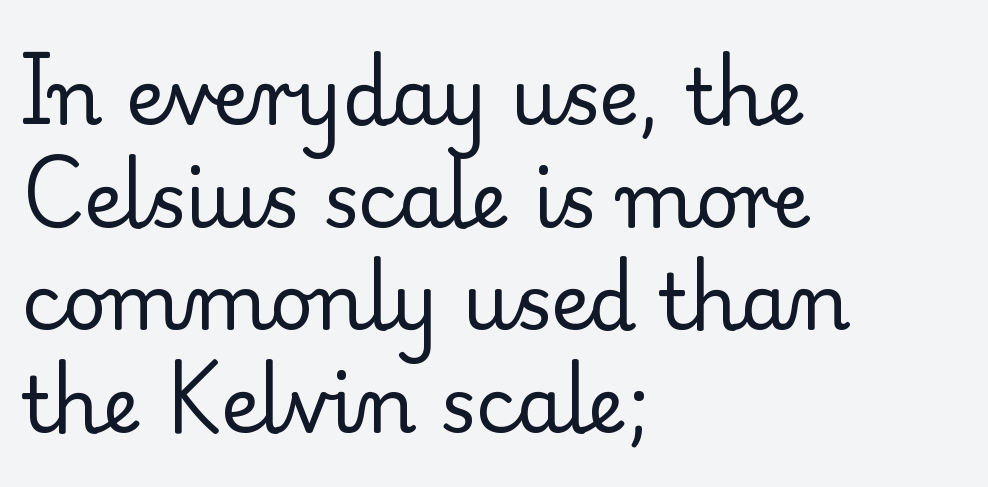
Q: Is the text bold? A: No.
Q: Is the text italic (slanted)? A: No, it is upright.
Q: Is the typeface a serif or a sans-serif typeface? A: Serif.
Q: Is the text underlined? A: No.
Q: How is the paragraph aligned? A: Left-aligned.
Q: Is the spacing between letters normal or unusually wide? A: Normal.
Q: Is the spacing between lines tight, normal or loose? A: Normal.
Q: Width (condensed, normal, or wide)? A: Normal.
Q: Stroke contrast? A: Low.
Q: x-height? A: Small.
Q: Monospaced? A: No.
